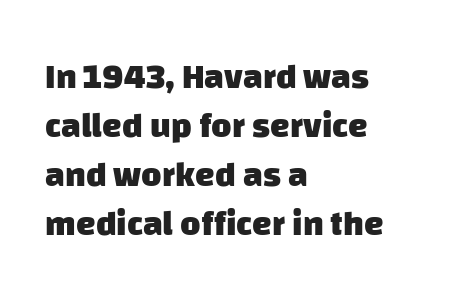
These lines are set flush left with a ragged right edge. Letterform terminals end flat and unadorned throughout the passage. The space directly below the letters is spotless. There is no visible air inserted between adjacent glyphs. The rendering uses natural spacing where letterforms have individual widths.
